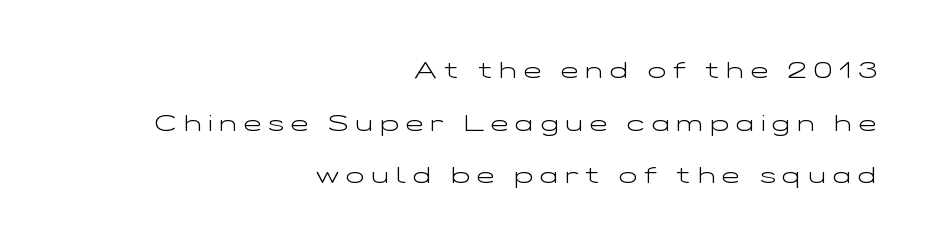
The image shows 24 px text type, upright; set right-aligned, loose line spacing (2.19x), unusually wide letter spacing (+0.29 em), not underlined.
